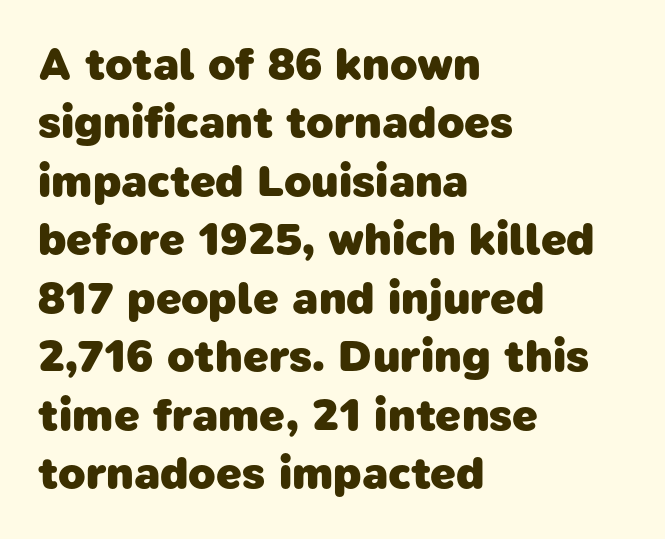
The image shows 45 px heavy sans-serif type; set left-aligned, normal line spacing (1.3x), normal letter spacing, not underlined; low stroke contrast and a medium x-height.
